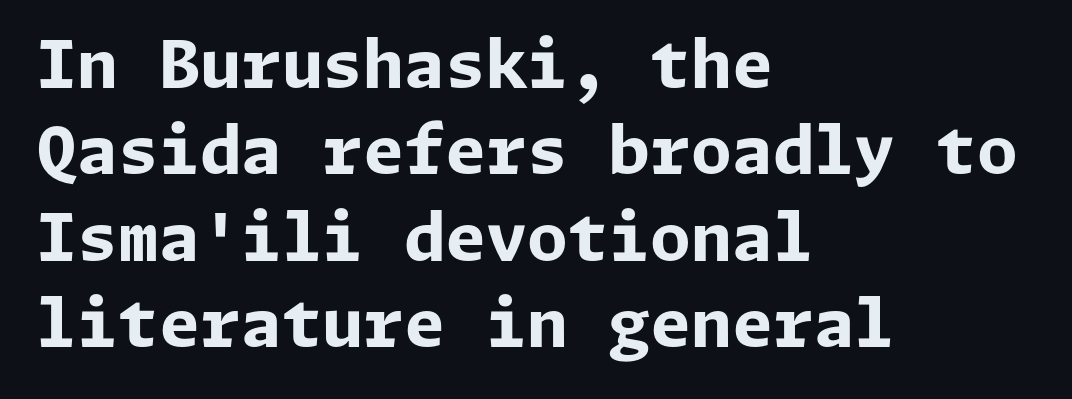
The image shows 66 px bold sans-serif type, upright; set left-aligned, normal line spacing (1.31x), normal letter spacing, not underlined; low stroke contrast and a medium x-height.
